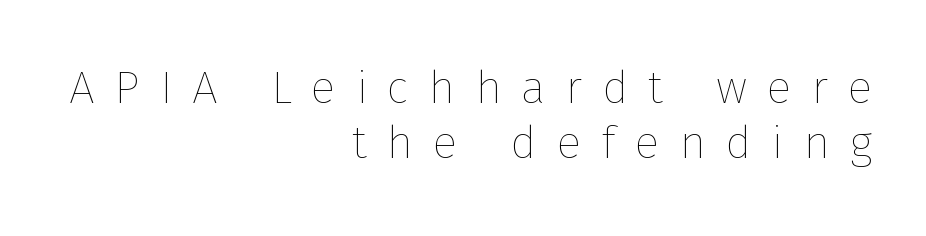
Q: Is the text bold? A: No.
Q: Is the text italic (slanted)? A: No, it is upright.
Q: Is the text underlined? A: No.
Q: How is the paragraph aligned? A: Right-aligned.
Q: Is the spacing between letters normal or unusually wide? A: Unusually wide.
Q: Width (condensed, normal, or wide)? A: Normal.
Q: Stroke contrast? A: Low.
Q: x-height? A: Medium.
Q: Monospaced? A: No.
